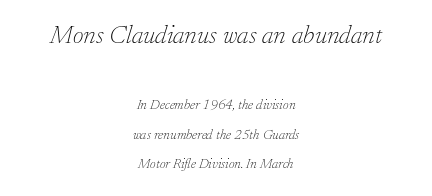
{"italic": "yes", "lean": "right", "slant_degrees": 17, "bold": "no", "underline": "no", "align": "center", "line_spacing": "loose", "line_spacing_ratio": 2.1, "letter_spacing": "normal", "letter_spacing_em": 0.0, "larger_block": "first", "size_ratio": 1.86, "glyph_px": 26}
